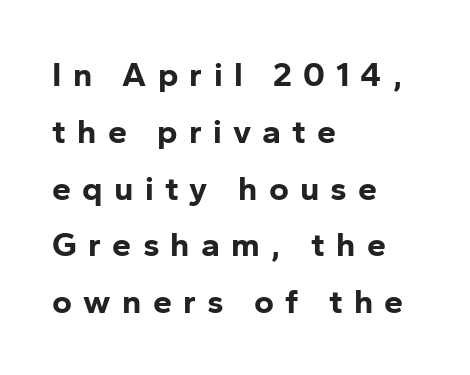
The image shows 34 px bold sans-serif type, upright; set left-aligned, normal line spacing (1.67x), unusually wide letter spacing (+0.33 em), not underlined; low stroke contrast and a medium x-height.
